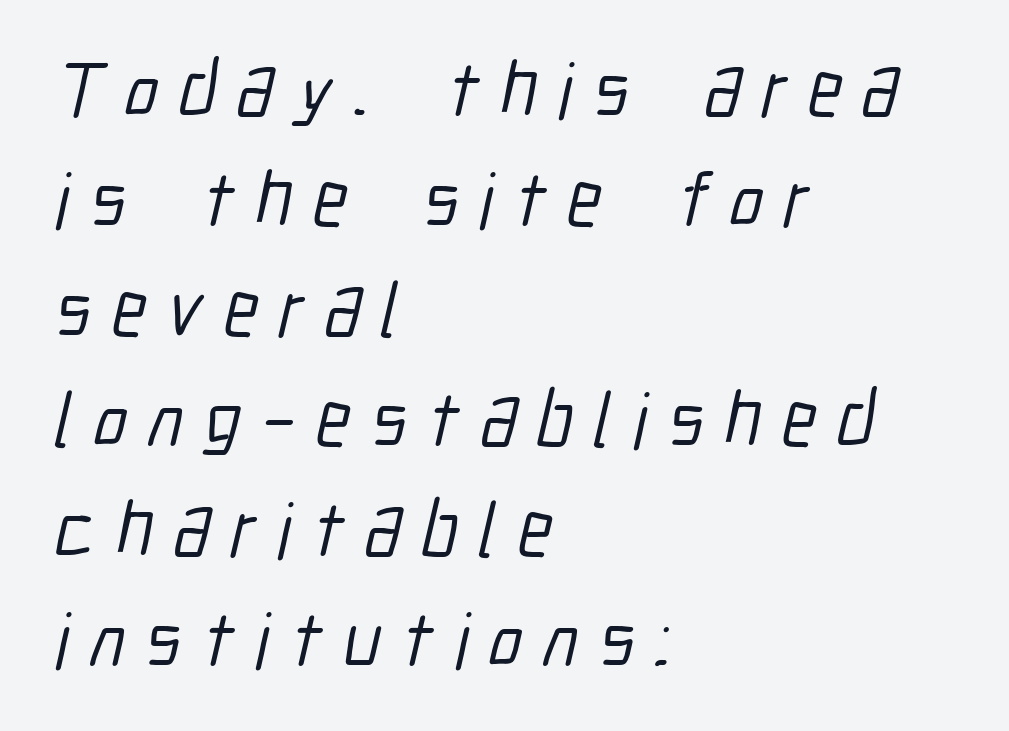
How are the letters spaced? Widely, with obvious added tracking. Visually the block forms a straight wall on the left and a jagged coastline on the right. Spacing verdict: proportional, widths tailored to each character. The type family on display is of the sans-serif kind.
